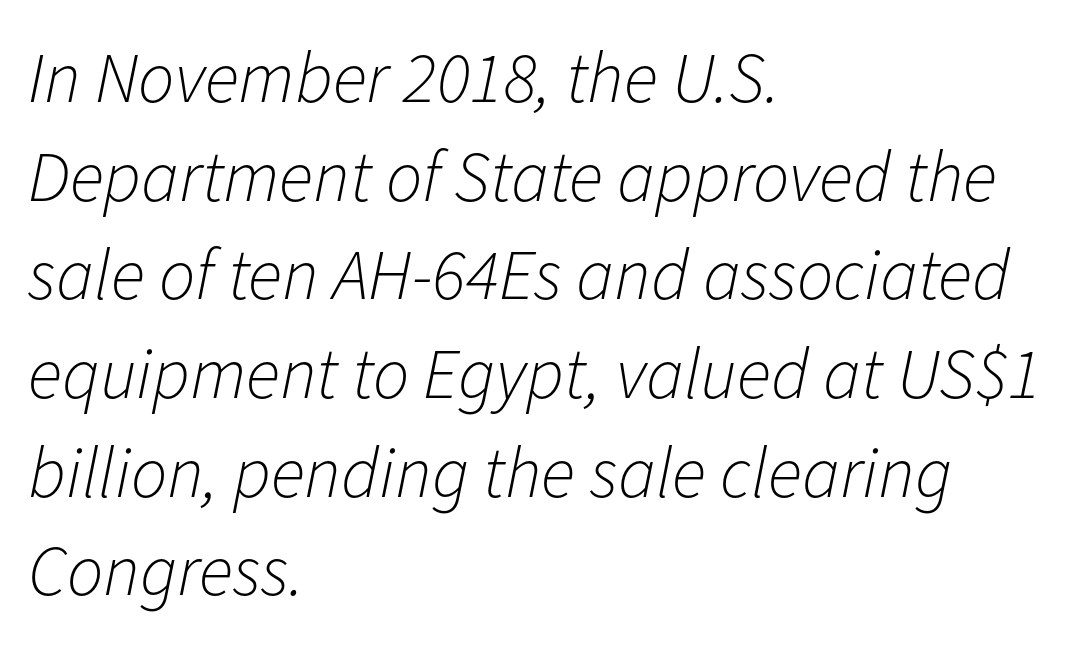
Q: Is the text bold? A: No.
Q: Is the text italic (slanted)? A: Yes, it leans right by about 11 degrees.
Q: Is the text underlined? A: No.
Q: How is the paragraph aligned? A: Left-aligned.
Q: Is the spacing between letters normal or unusually wide? A: Normal.
Q: Is the spacing between lines tight, normal or loose? A: Normal.
Q: Width (condensed, normal, or wide)? A: Normal.
Q: Stroke contrast? A: Low.
Q: x-height? A: Medium.
Q: Monospaced? A: No.
